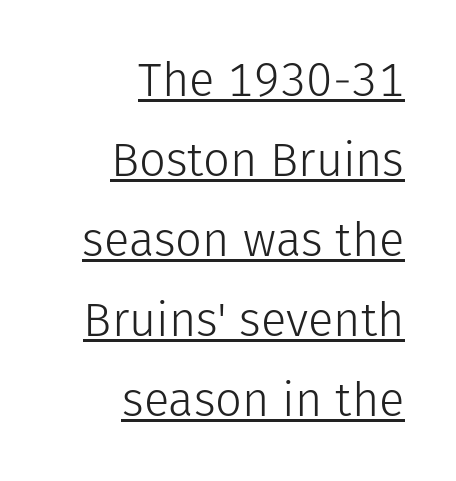
Q: Is the text bold? A: No.
Q: Is the text italic (slanted)? A: No, it is upright.
Q: Is the typeface a serif or a sans-serif typeface? A: Sans-serif.
Q: Is the text underlined? A: Yes.
Q: How is the paragraph aligned? A: Right-aligned.
Q: Is the spacing between letters normal or unusually wide? A: Normal.
Q: Is the spacing between lines tight, normal or loose? A: Normal.
Q: Width (condensed, normal, or wide)? A: Normal.
Q: Stroke contrast? A: Low.
Q: x-height? A: Medium.
Q: Monospaced? A: No.
